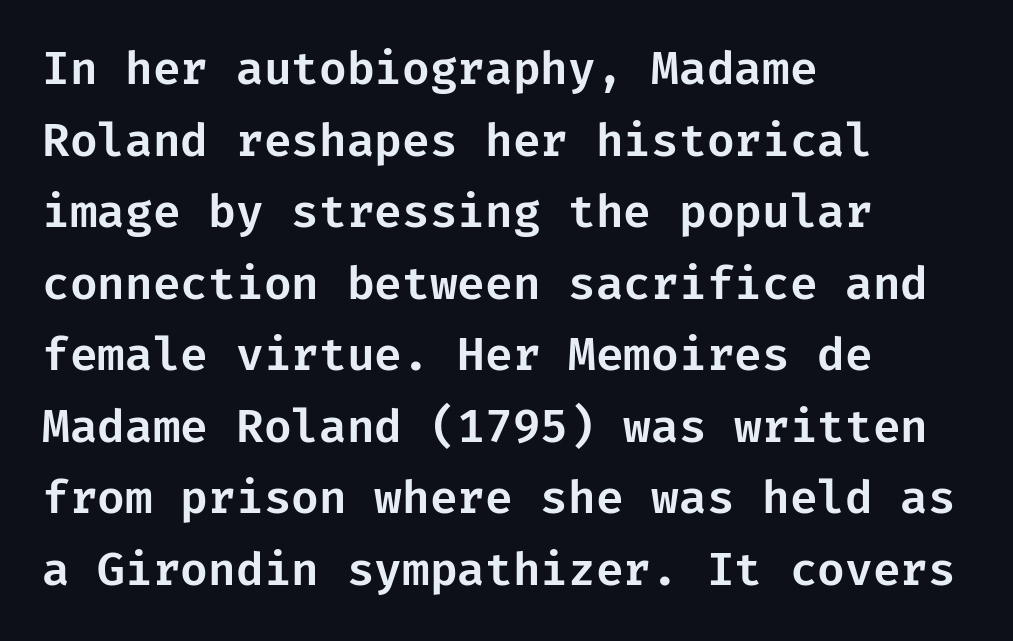
Q: Is the text italic (slanted)? A: No, it is upright.
Q: Is the typeface a serif or a sans-serif typeface? A: Sans-serif.
Q: Is the text underlined? A: No.
Q: How is the paragraph aligned? A: Left-aligned.
Q: Is the spacing between letters normal or unusually wide? A: Normal.
Q: Is the spacing between lines tight, normal or loose? A: Normal.
Q: Width (condensed, normal, or wide)? A: Normal.
Q: Stroke contrast? A: Low.
Q: x-height? A: Medium.
